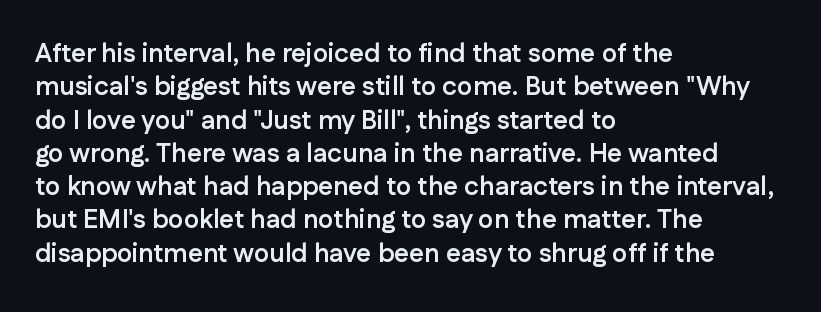
In terms of posture, this sample is upright. Look at the stroke-to-counter ratio: heavy, a bold. Notice how descenders clear the ascenders below comfortably — that's standard leading. The zone under the glyphs is completely vacant. The rendering keeps characters at their native spacing.
